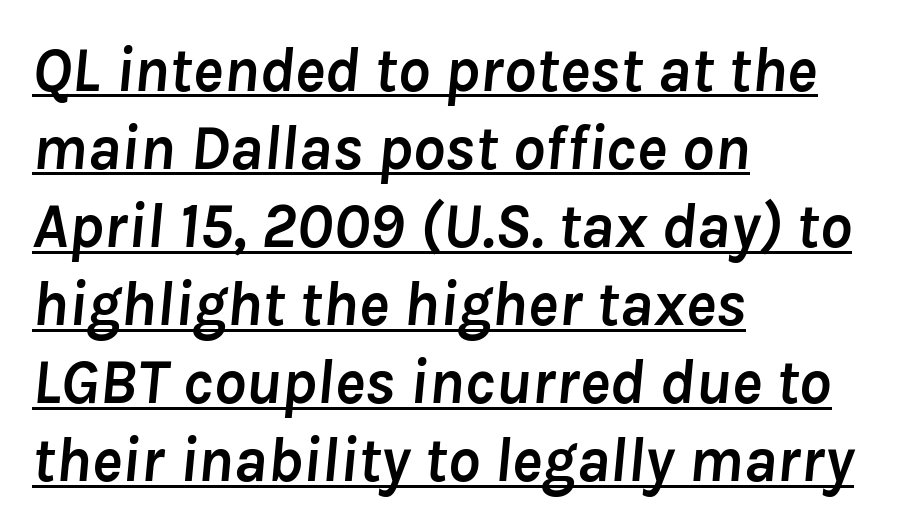
The typography opts for an oblique posture over an upright one. Typeset ragged right — the left edge is the straight one. The string is rendered with underlining switched on. Varying glyph widths throughout — classic text-font behaviour. A full-strength bold gives these letters their thick strokes. Observe the ordinary spacing: letters are neighbours, not strangers.
